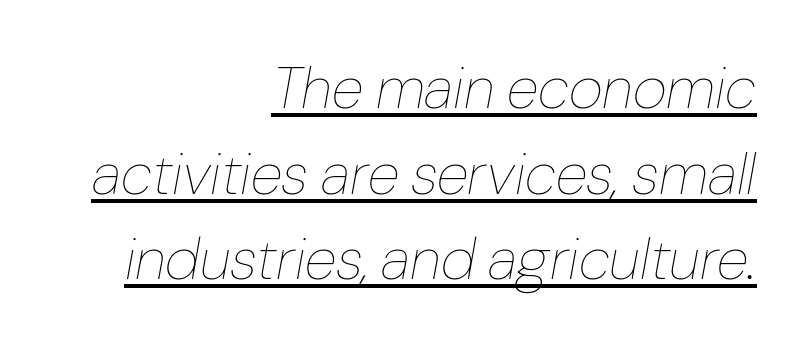
Q: Is the text bold? A: No.
Q: Is the text italic (slanted)? A: Yes, it leans right by about 10 degrees.
Q: Is the text underlined? A: Yes.
Q: How is the paragraph aligned? A: Right-aligned.
Q: Is the spacing between letters normal or unusually wide? A: Normal.
Q: Is the spacing between lines tight, normal or loose? A: Normal.
Q: Width (condensed, normal, or wide)? A: Normal.
Q: Stroke contrast? A: Low.
Q: x-height? A: Medium.
Q: Monospaced? A: No.
